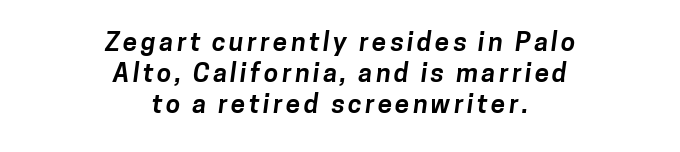
Underlining? Definitely not there. The characters look thick and weighty, a clear bold. This sample is center-justified, so both line endings float freely.
